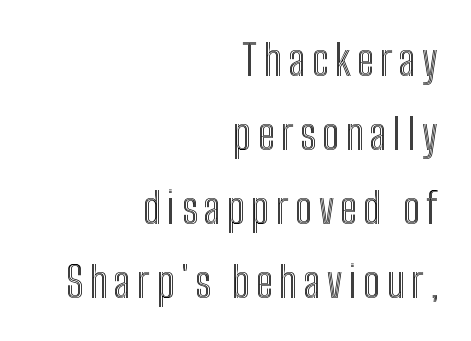
Q: Is the text italic (slanted)? A: No, it is upright.
Q: Is the text underlined? A: No.
Q: How is the paragraph aligned? A: Right-aligned.
Q: Width (condensed, normal, or wide)? A: Condensed.
Q: x-height? A: Medium.
Q: Monospaced? A: No.
